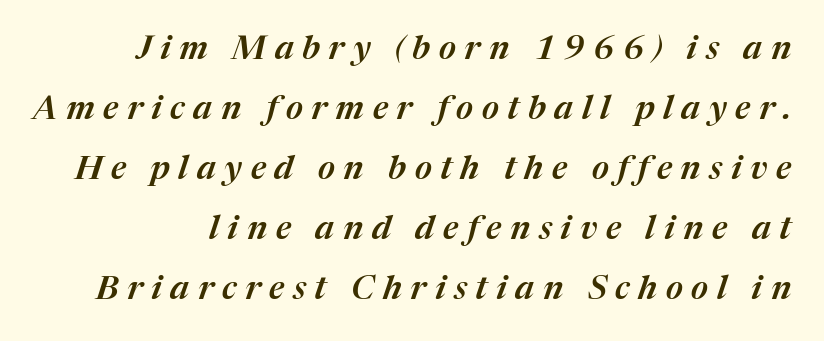
Q: Is the text italic (slanted)? A: Yes, it leans right by about 17 degrees.
Q: Is the text underlined? A: No.
Q: Is the spacing between letters normal or unusually wide? A: Unusually wide.
Q: Width (condensed, normal, or wide)? A: Normal.
Q: Stroke contrast? A: Medium.
Q: x-height? A: Medium.
Q: Monospaced? A: No.
